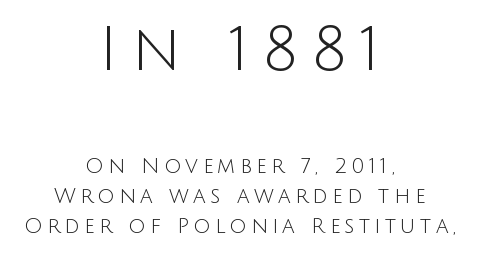
Q: Is the text bold? A: No.
Q: Is the text italic (slanted)? A: No, it is upright.
Q: Is the typeface a serif or a sans-serif typeface? A: Sans-serif.
Q: Is the text underlined? A: No.
Q: How is the paragraph aligned? A: Centered.
Q: Is the spacing between letters normal or unusually wide? A: Unusually wide.
Q: Is the spacing between lines tight, normal or loose? A: Normal.
Q: Which block of text is set in a larger size, the first (top) or the second (bottom)? A: The first (top) one.
Q: Width (condensed, normal, or wide)? A: Normal.
Q: Stroke contrast? A: Low.
Q: x-height? A: Large.
Q: Monospaced? A: No.
